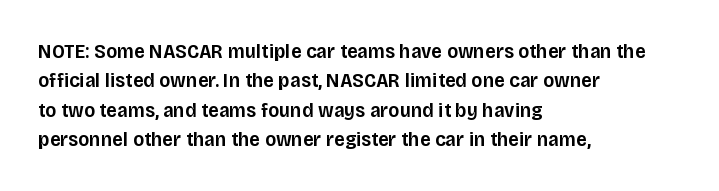
{"italic": "no", "bold": "semi", "underline": "no", "align": "left", "line_spacing": "normal", "line_spacing_ratio": 1.4, "letter_spacing": "normal", "letter_spacing_em": 0.0, "glyph_px": 21}
